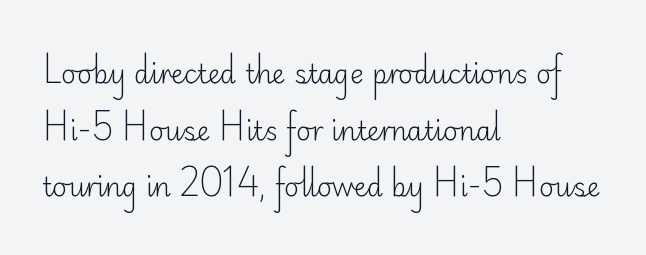
Lines of text with bare space underneath. Weight: not bold — regular or lighter. If you drew a ruler down the left edge, every line would touch it. How are the letters spaced? Ordinarily, with no added tracking.
